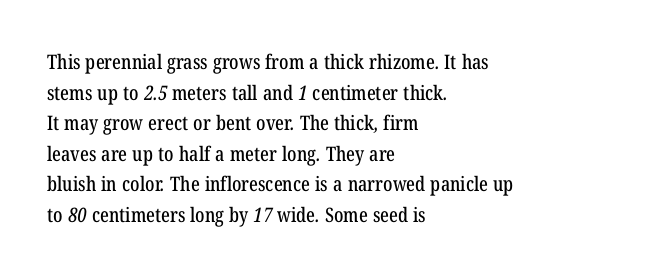
{"underline": "no", "align": "left", "line_spacing": "normal", "line_spacing_ratio": 1.53, "letter_spacing": "normal", "letter_spacing_em": 0.0, "glyph_px": 20}
